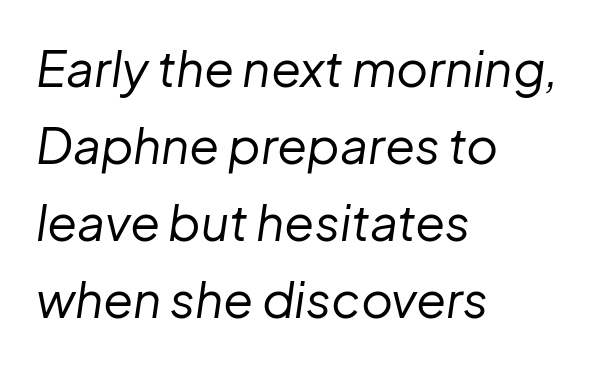
Q: Is the text bold? A: No.
Q: Is the text italic (slanted)? A: Yes, it leans right by about 8 degrees.
Q: Is the text underlined? A: No.
Q: How is the paragraph aligned? A: Left-aligned.
Q: Is the spacing between letters normal or unusually wide? A: Normal.
Q: Is the spacing between lines tight, normal or loose? A: Normal.
Q: Width (condensed, normal, or wide)? A: Normal.
Q: Stroke contrast? A: Low.
Q: x-height? A: Medium.
Q: Monospaced? A: No.
